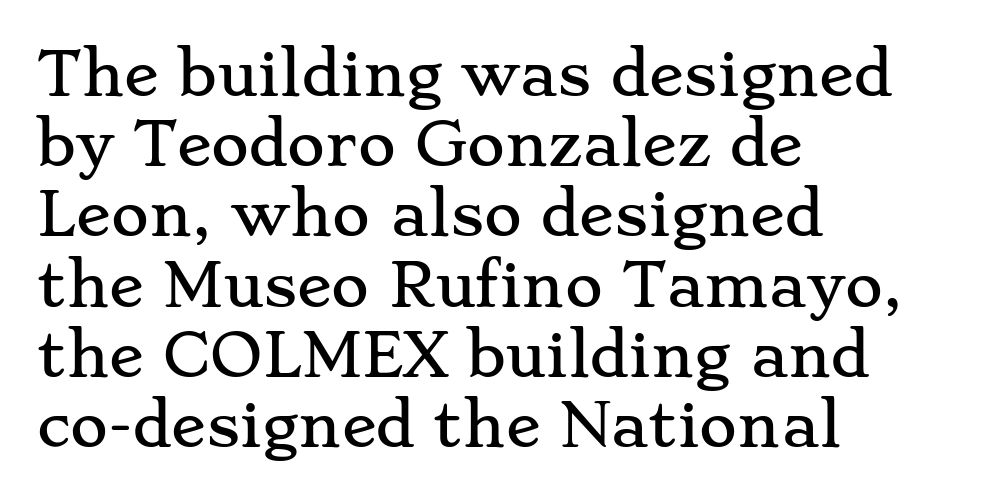
{"serif": "yes", "italic": "no", "width": "wide", "stroke_contrast": "low", "x_height": "small", "monospaced": "no", "underline": "no", "align": "left", "line_spacing_ratio": 1.21, "letter_spacing": "normal", "letter_spacing_em": 0.0, "glyph_px": 58}
